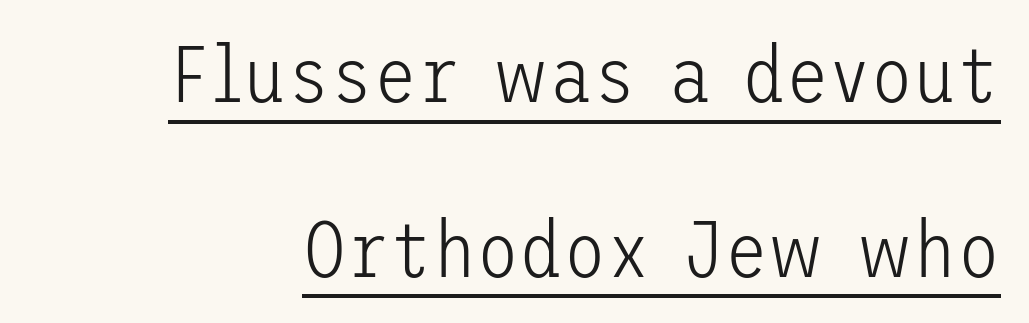
{"serif": "no", "italic": "no", "bold": "no", "weight": "light", "width": "normal", "stroke_contrast": "low", "x_height": "medium", "underline": "yes", "line_spacing": "loose", "line_spacing_ratio": 2.21, "letter_spacing": "normal", "letter_spacing_em": 0.0, "glyph_px": 79}
